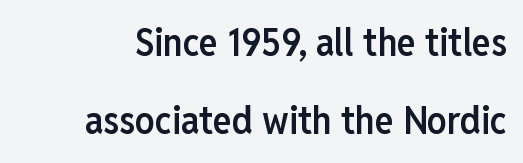
Unlike a traditional serif, this face leaves its strokes unadorned. Nope, not italic — everything's standing straight. Here the glyphs are tracked normally, forming tight word shapes. The typesetting leans somewhat heavy: a semibold. Here the designer chose a conventional face with non-uniform glyph widths.
